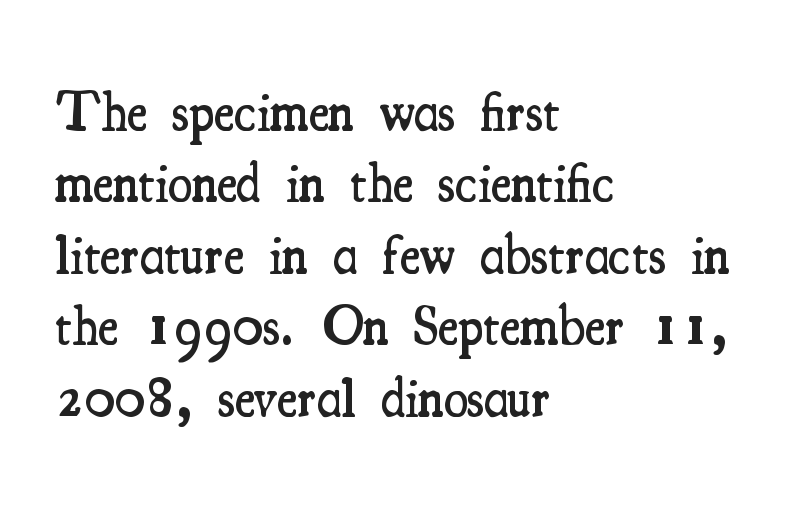
Q: Is the text bold? A: Semi-bold.
Q: Is the text italic (slanted)? A: No, it is upright.
Q: Is the typeface a serif or a sans-serif typeface? A: Serif.
Q: Is the text underlined? A: No.
Q: How is the paragraph aligned? A: Left-aligned.
Q: Is the spacing between letters normal or unusually wide? A: Normal.
Q: Is the spacing between lines tight, normal or loose? A: Normal.
Q: Width (condensed, normal, or wide)? A: Condensed.
Q: Stroke contrast? A: Medium.
Q: x-height? A: Small.
Q: Monospaced? A: No.
